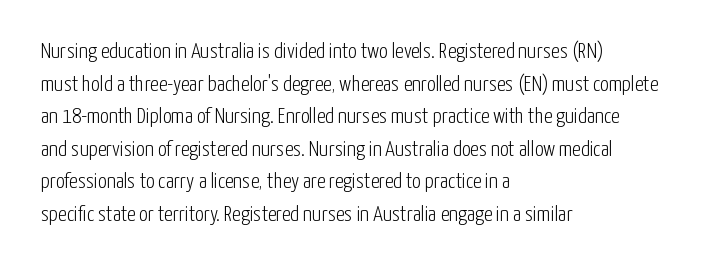
The image shows 22 px text type, upright; set left-aligned, normal line spacing (1.48x), normal letter spacing, not underlined.
